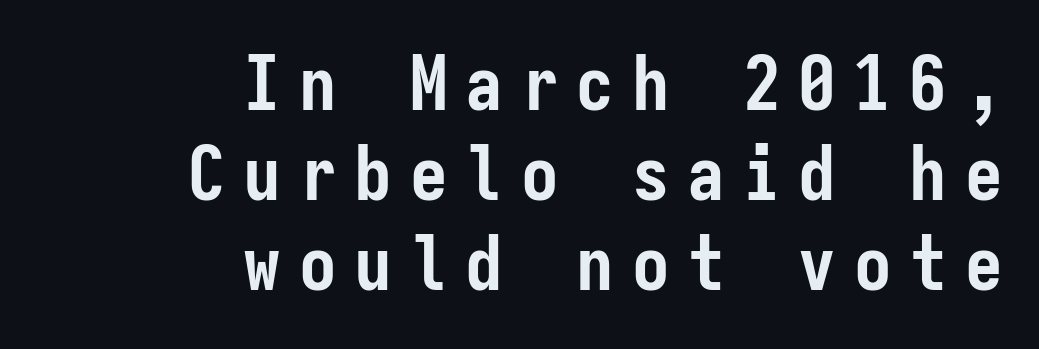
The image shows 75 px semibold, condensed sans-serif type, upright, monospaced; set right-aligned, line spacing 1.2x, unusually wide letter spacing (+0.24 em), not underlined; low stroke contrast and a medium x-height.
